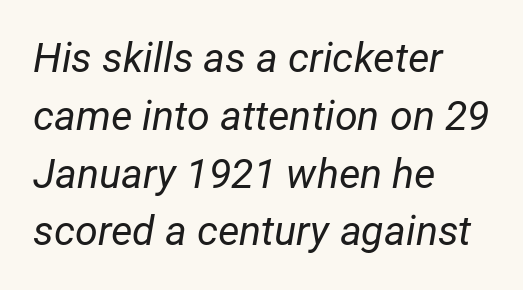
The image shows 41 px regular-weight type, italic (leaning right); set left-aligned, normal line spacing (1.41x), normal letter spacing, not underlined; low stroke contrast and a medium x-height.
